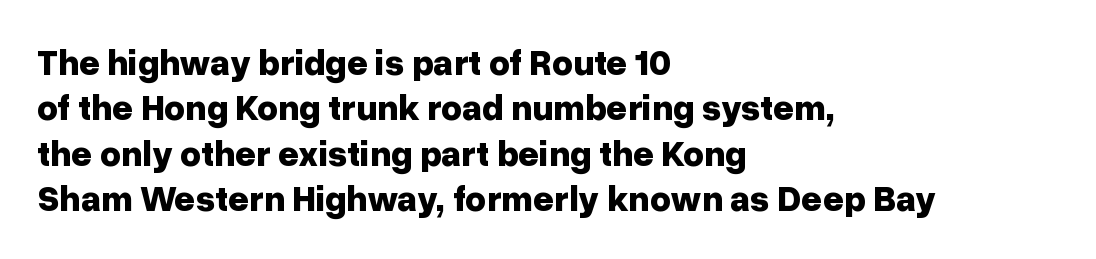
Think of a printed novel: that variable character pitch is what you see here. This rendering features lettering with no underline. Honestly, the row spacing looks completely unremarkable. Plenty of ink on the page — the face is bold.
